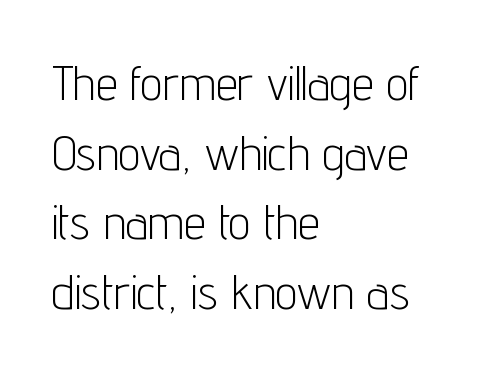
The image shows 49 px light, condensed sans-serif type, upright; set left-aligned, normal line spacing (1.42x), normal letter spacing, not underlined; low stroke contrast and a medium x-height.
